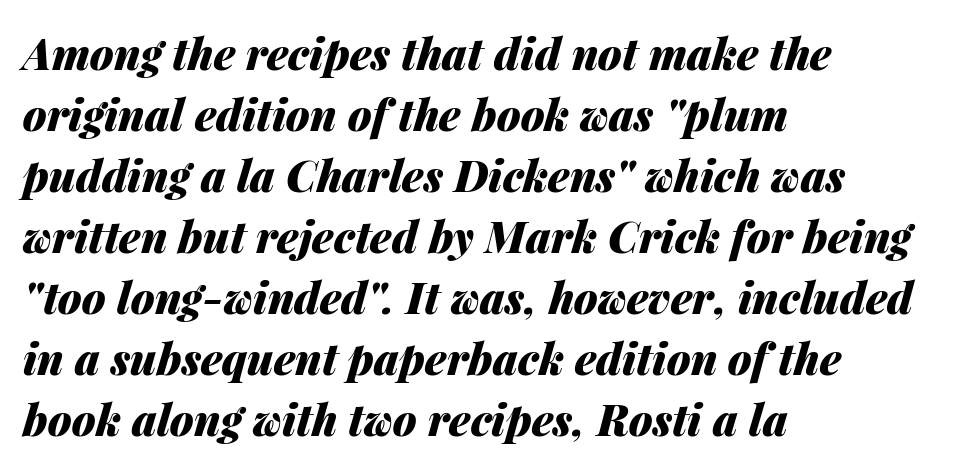
Do the characters align in a grid? No, the font is proportional. Is the type bold? Yes — the strokes are clearly thick and heavy. The whole block is typeset with a tilt. Regular leading.
